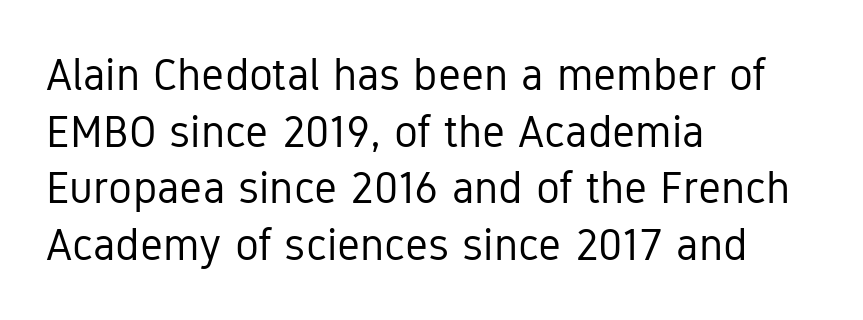
Q: Is the text bold? A: No.
Q: Is the text italic (slanted)? A: No, it is upright.
Q: Is the typeface a serif or a sans-serif typeface? A: Sans-serif.
Q: Is the text underlined? A: No.
Q: How is the paragraph aligned? A: Left-aligned.
Q: Is the spacing between letters normal or unusually wide? A: Normal.
Q: Is the spacing between lines tight, normal or loose? A: Normal.
Q: Width (condensed, normal, or wide)? A: Condensed.
Q: Stroke contrast? A: Low.
Q: x-height? A: Medium.
Q: Monospaced? A: No.
